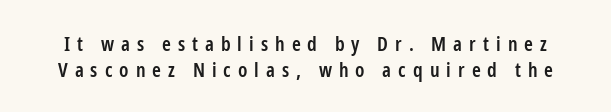
{"italic": "no", "bold": "semi", "underline": "no", "line_spacing": "normal", "line_spacing_ratio": 1.29, "letter_spacing": "wide", "letter_spacing_em": 0.35, "glyph_px": 20}
